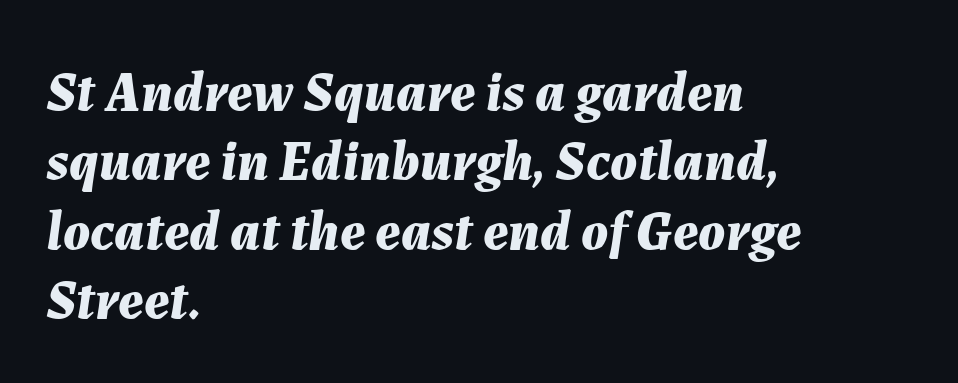
Chunky letters — that's bold for sure. Italic? Definitely — the glyphs are oblique. Is this a fixed-width face? No — the glyphs have proportional, varying widths. Any mark beneath the type? The region is blank. Which margin do the lines hug? The left one — the right edge is uneven. Each word holds together tightly as a unit, with standard inter-letter gaps.
